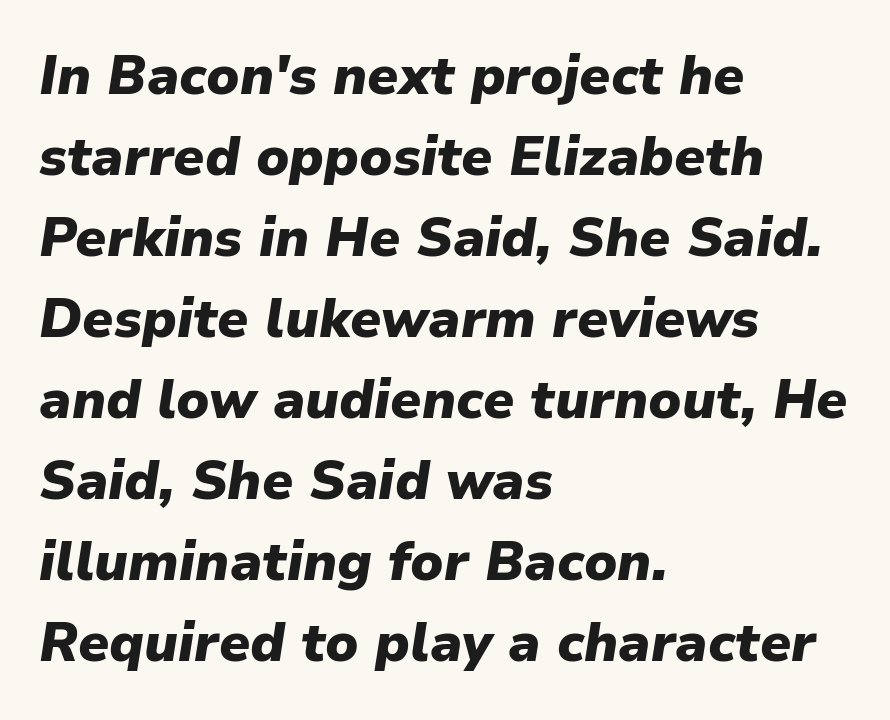
The image shows 54 px heavy type, italic (leaning right); set left-aligned, normal line spacing (1.5x), normal letter spacing, not underlined; low stroke contrast and a medium x-height.
